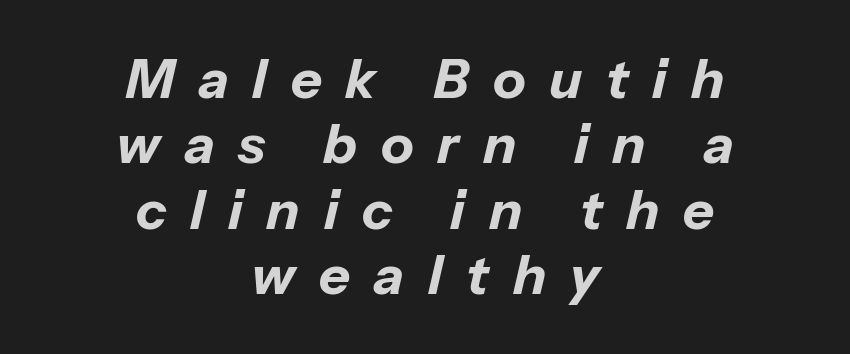
{"italic": "yes", "lean": "right", "slant_degrees": 13, "bold": "yes", "weight": "bold", "width": "normal", "stroke_contrast": "low", "x_height": "medium", "monospaced": "no", "underline": "no", "align": "center", "line_spacing_ratio": 1.21, "letter_spacing": "wide", "letter_spacing_em": 0.44, "glyph_px": 54}
